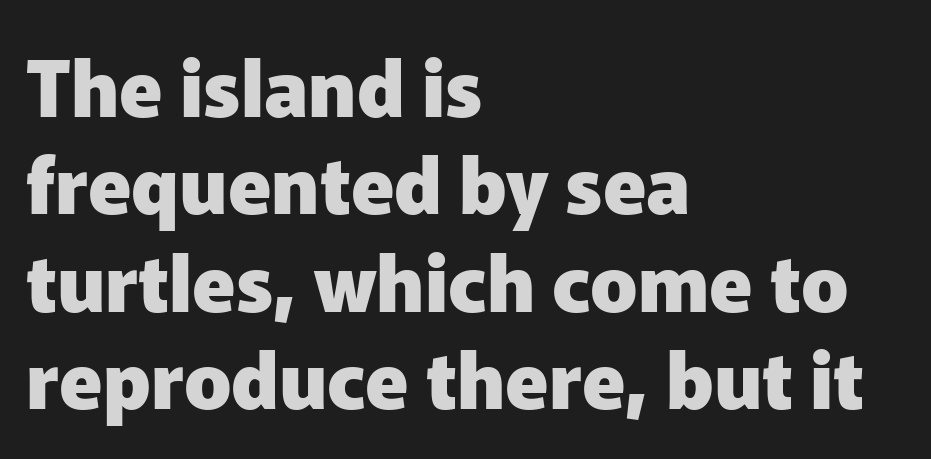
Q: Is the text bold? A: Yes.
Q: Is the text italic (slanted)? A: No, it is upright.
Q: Is the typeface a serif or a sans-serif typeface? A: Sans-serif.
Q: Is the text underlined? A: No.
Q: How is the paragraph aligned? A: Left-aligned.
Q: Is the spacing between letters normal or unusually wide? A: Normal.
Q: Is the spacing between lines tight, normal or loose? A: Normal.
Q: Width (condensed, normal, or wide)? A: Normal.
Q: Stroke contrast? A: Low.
Q: x-height? A: Medium.
Q: Monospaced? A: No.
